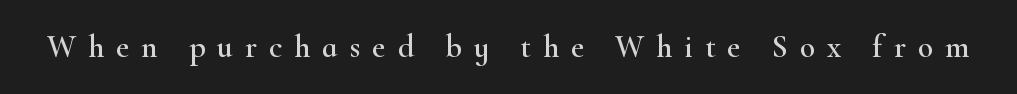
Each letter keeps its own natural width here, so spacing adapts to shape. In terms of letterspacing, this is a distinctly airy, spread setting. Check where the strokes stop: tiny serifs finish them off. Every stem runs plumb, perpendicular to the baseline. This rendering features lettering with no underline.
